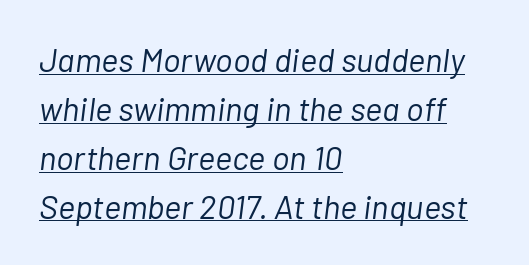
The image shows 33 px light type, italic (leaning right); set left-aligned, normal line spacing (1.48x), normal letter spacing, underlined; low stroke contrast and a medium x-height.
